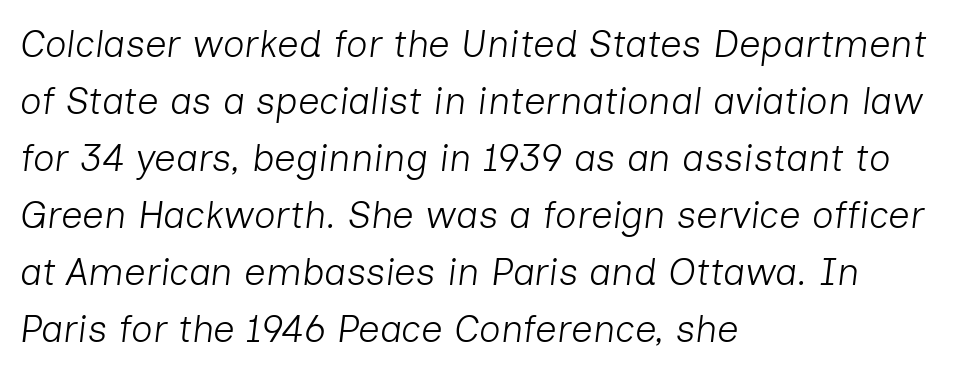
Q: Is the text bold? A: No.
Q: Is the text italic (slanted)? A: Yes, it leans right by about 7 degrees.
Q: Is the text underlined? A: No.
Q: How is the paragraph aligned? A: Left-aligned.
Q: Is the spacing between letters normal or unusually wide? A: Normal.
Q: Is the spacing between lines tight, normal or loose? A: Normal.
Q: Width (condensed, normal, or wide)? A: Normal.
Q: Stroke contrast? A: Low.
Q: x-height? A: Medium.
Q: Monospaced? A: No.
